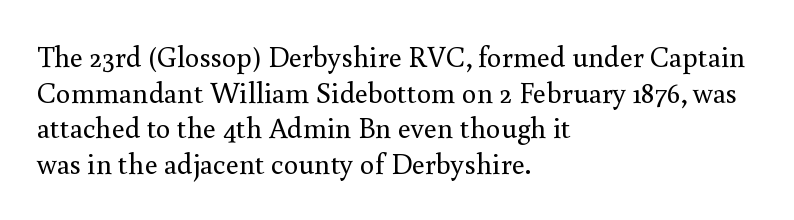
The image shows 29 px regular-weight serif type, upright; set left-aligned, line spacing 1.23x, normal letter spacing, not underlined; a small x-height.
